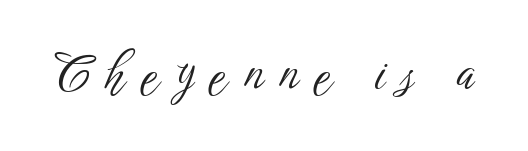
These glyphs show unthickened strokes, regular width or finer. This sample uses expanded letter spacing, leaving extra air between glyphs. A typesetter would call this proportional, since set widths differ per character. Honestly, there is no underline to notice here at all.
